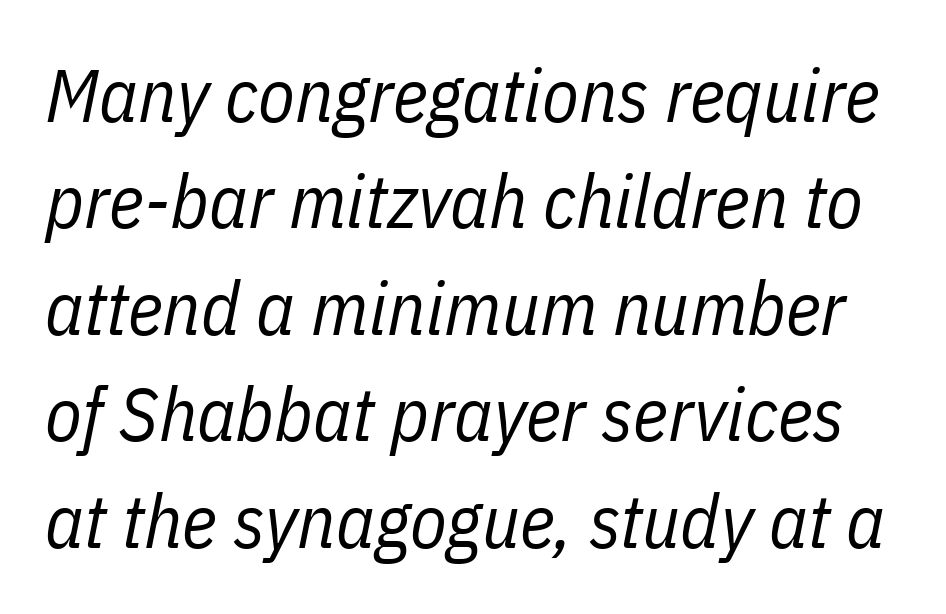
{"italic": "yes", "lean": "right", "slant_degrees": 11, "bold": "no", "weight": "regular", "width": "condensed", "stroke_contrast": "low", "x_height": "medium", "monospaced": "no", "underline": "no", "line_spacing": "normal", "line_spacing_ratio": 1.42, "letter_spacing": "normal", "letter_spacing_em": 0.0, "glyph_px": 75}
